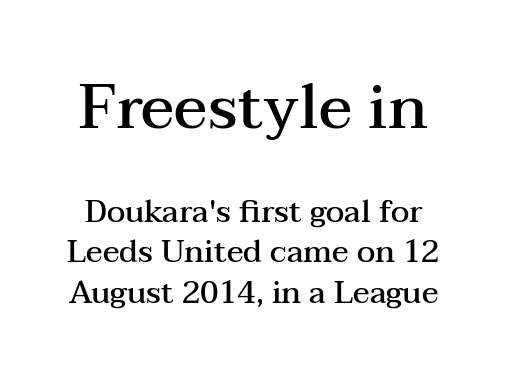
Stroke thickness is moderately raised; the sample reads as semibold. Unlike a clean sans, this face finishes its strokes with serifs. Upright lettering throughout. Honestly, the row spacing looks completely unremarkable. A bare baseline throughout the passage.
